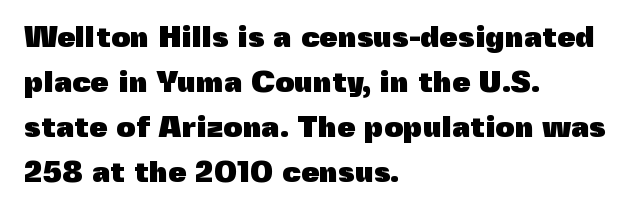
The image shows 30 px heavy sans-serif type, upright; set left-aligned, normal line spacing (1.5x), normal letter spacing, not underlined; a medium x-height.
